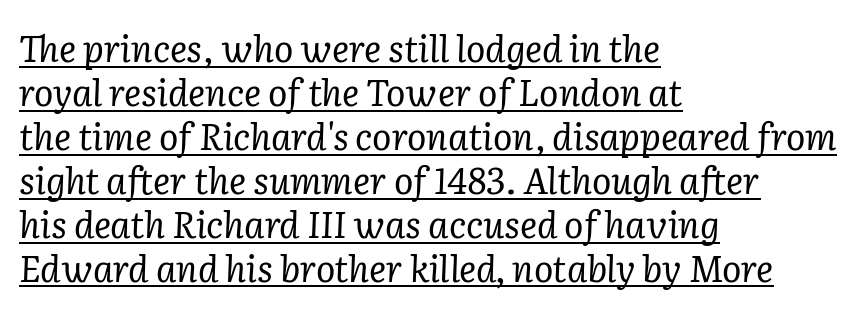
Q: Is the text bold? A: No.
Q: Is the text italic (slanted)? A: Yes, it leans right by about 2 degrees.
Q: Is the typeface a serif or a sans-serif typeface? A: Serif.
Q: Is the text underlined? A: Yes.
Q: How is the paragraph aligned? A: Left-aligned.
Q: Is the spacing between letters normal or unusually wide? A: Normal.
Q: Width (condensed, normal, or wide)? A: Normal.
Q: Stroke contrast? A: Low.
Q: x-height? A: Medium.
Q: Monospaced? A: No.
